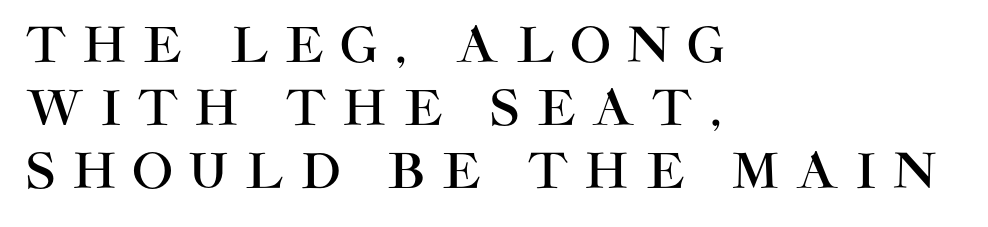
Teacher's note: observe the even left margin — that is flush-left alignment. The rendering uses a moderate line-height, typical for paragraphs. The horizontal fit of the characters is loose and conspicuously gappy. Stroke terminals: plain, sans-serif.
